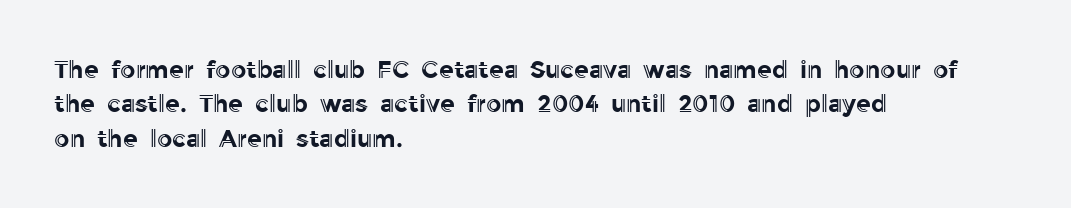
Q: Is the text italic (slanted)? A: No, it is upright.
Q: Is the text underlined? A: No.
Q: How is the paragraph aligned? A: Left-aligned.
Q: Is the spacing between letters normal or unusually wide? A: Normal.
Q: Is the spacing between lines tight, normal or loose? A: Normal.
